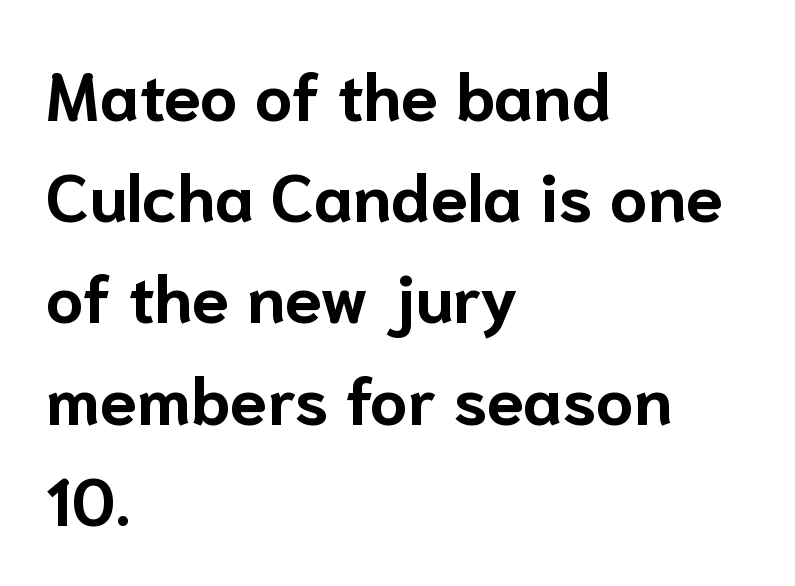
{"serif": "no", "italic": "no", "bold": "yes", "weight": "bold", "width": "normal", "stroke_contrast": "low", "x_height": "medium", "monospaced": "no", "underline": "no", "align": "left", "line_spacing": "normal", "line_spacing_ratio": 1.51, "letter_spacing": "normal", "letter_spacing_em": 0.0, "glyph_px": 67}
